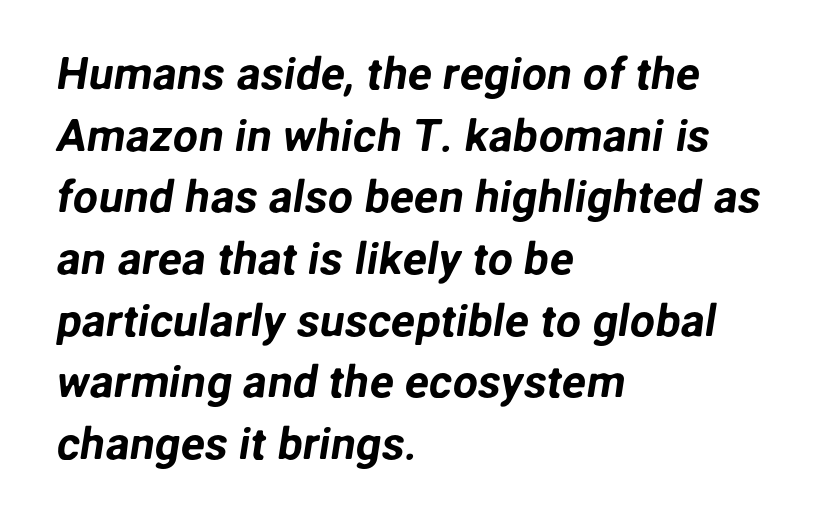
The image shows 45 px sans-serif type; set left-aligned, normal line spacing (1.37x), normal letter spacing, not underlined; low stroke contrast and a medium x-height.
